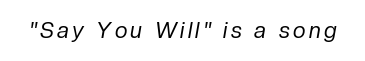
The image shows 22 px text type, italic (leaning right); set not underlined.
